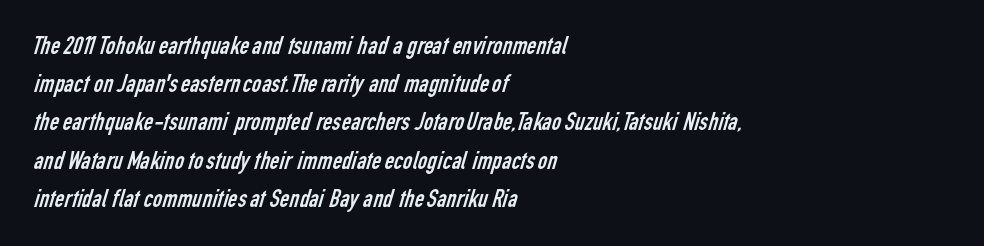
Unmarked baselines from the first word to the last. Each word holds together tightly as a unit, with standard inter-letter gaps. What's the leading like? Ordinary, nothing unusual. Unbolded letterforms with no extra heft.
